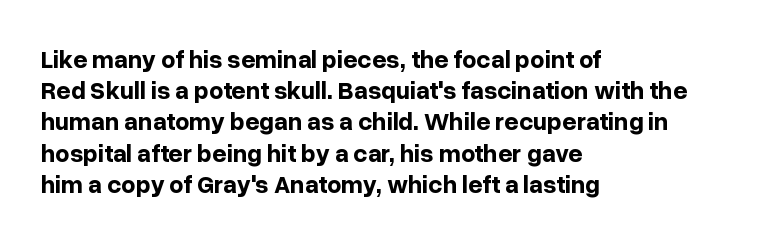
{"italic": "no", "bold": "yes", "underline": "no", "align": "left", "line_spacing": "normal", "line_spacing_ratio": 1.25, "letter_spacing": "normal", "letter_spacing_em": 0.0, "glyph_px": 25}
